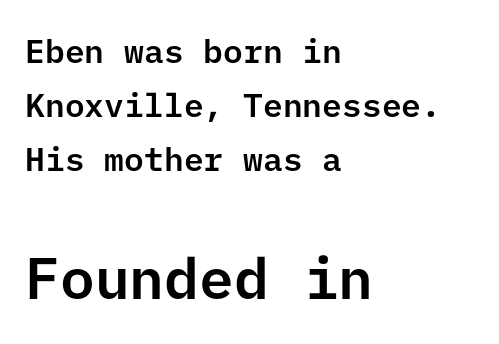
{"serif": "no", "italic": "no", "width": "normal", "stroke_contrast": "low", "x_height": "medium", "underline": "no", "align": "left", "line_spacing": "normal", "line_spacing_ratio": 1.63, "letter_spacing": "normal", "letter_spacing_em": 0.0, "larger_block": "second", "size_ratio": 1.76, "glyph_px": 58}
